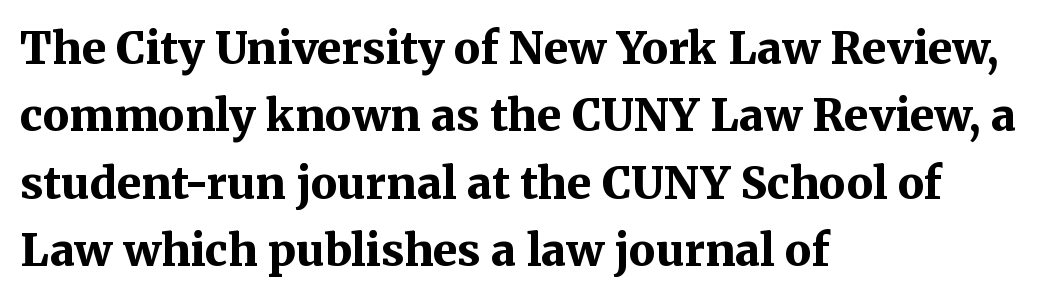
In terms of letterform style, serifs are clearly present. The passage shown is typed in a proportional face where columns would drift. The strokes are fattened all the way to bold. This sample is left-justified, so line endings fall wherever the words run out.
